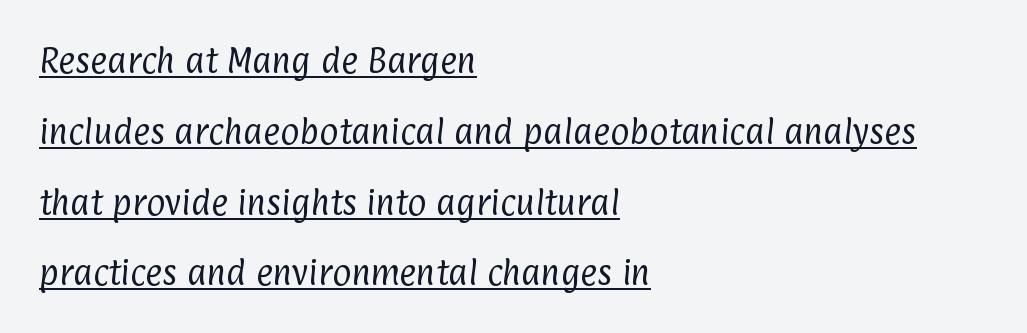
The rendered words wear a rule along their underside. Notice how the passage keeps a crisp vertical edge on the left only. Whoever set this chose breathing room over compactness in the vertical rhythm. Regarding serifs, this sample does without them.
